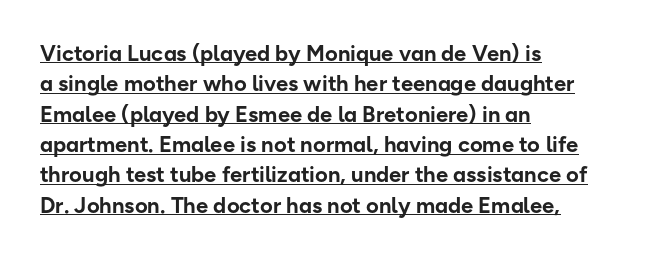
Q: Is the text bold? A: Yes.
Q: Is the text italic (slanted)? A: No, it is upright.
Q: Is the text underlined? A: Yes.
Q: How is the paragraph aligned? A: Left-aligned.
Q: Is the spacing between letters normal or unusually wide? A: Normal.
Q: Is the spacing between lines tight, normal or loose? A: Normal.
